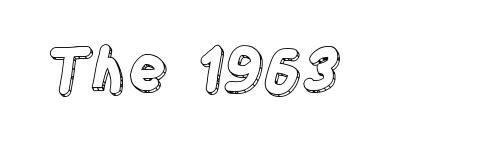
Inter-character spacing is left at the font's built-in metrics. Think of a printed novel: that variable character pitch is what you see here. Type without underlining. The lines in this sample share a left origin and differ only in where they stop.
